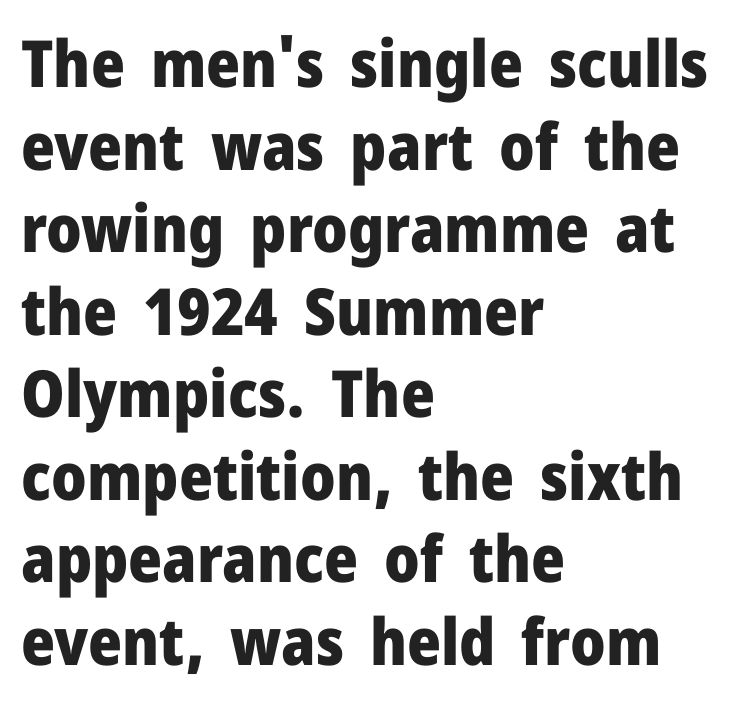
Short and long lines alike share a common starting point at left. The face used here is rendered with its standard letterfit. This is sans-serif lettering, the kind often seen on screens and signage. Anything drawn beneath the words? Only blank space. In terms of posture, this sample is upright. Notice how thick the strokes are: this is what a full bold looks like.
